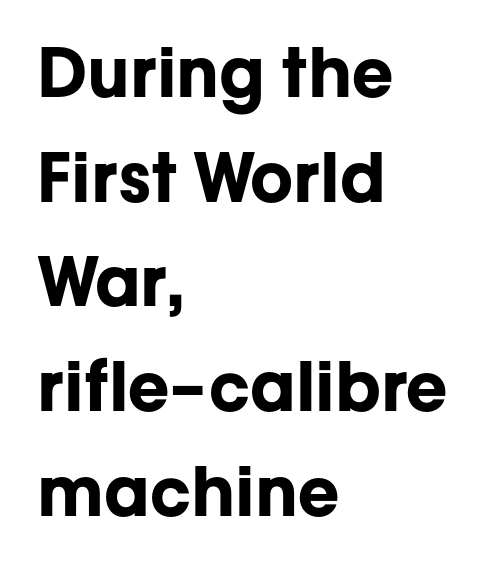
{"serif": "no", "italic": "no", "bold": "yes", "weight": "bold", "width": "normal", "stroke_contrast": "low", "x_height": "medium", "monospaced": "no", "underline": "no", "align": "left", "line_spacing": "normal", "line_spacing_ratio": 1.54, "letter_spacing": "normal", "letter_spacing_em": 0.0, "glyph_px": 68}
